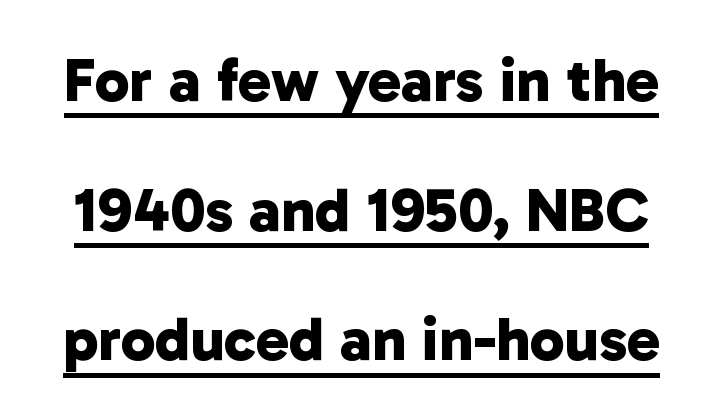
{"serif": "no", "bold": "yes", "weight": "bold", "width": "normal", "stroke_contrast": "low", "x_height": "medium", "monospaced": "no", "underline": "yes", "line_spacing": "loose", "line_spacing_ratio": 2.09, "letter_spacing": "normal", "letter_spacing_em": 0.0, "glyph_px": 62}
